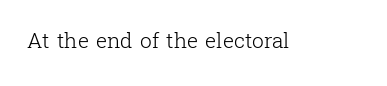
The passage shown is not underscored anywhere. The font's upright variant was chosen for this text. Stems here are at most as thick as an everyday book face. Observe the ordinary spacing: letters are neighbours, not strangers.
